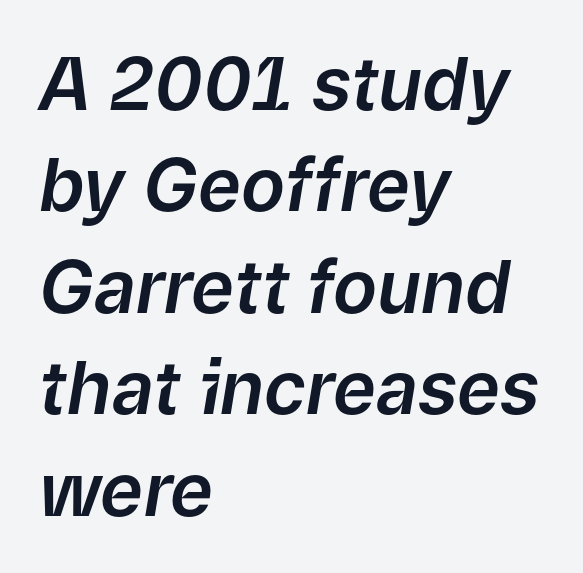
{"italic": "yes", "lean": "right", "slant_degrees": 9, "width": "normal", "stroke_contrast": "low", "x_height": "medium", "monospaced": "no", "underline": "no", "align": "left", "line_spacing": "normal", "line_spacing_ratio": 1.39, "letter_spacing": "normal", "letter_spacing_em": 0.0, "glyph_px": 73}
